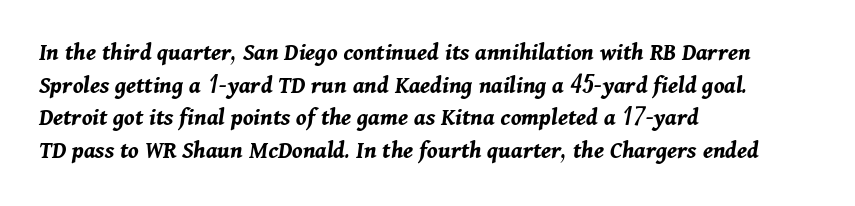
Heavy, bold letterforms. This sample uses an oblique cut, with every glyph tilted off the vertical. Glyph-to-glyph distance matches everyday printed text. A normal amount of white space separates one row of letters from the next.
